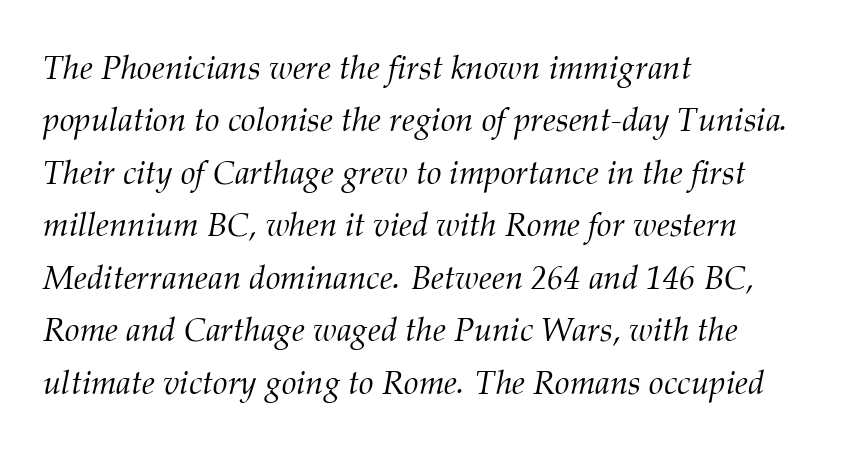
Q: Is the text bold? A: No.
Q: Is the text italic (slanted)? A: Yes, it leans right by about 12 degrees.
Q: Is the typeface a serif or a sans-serif typeface? A: Serif.
Q: Is the text underlined? A: No.
Q: How is the paragraph aligned? A: Left-aligned.
Q: Is the spacing between letters normal or unusually wide? A: Normal.
Q: Is the spacing between lines tight, normal or loose? A: Normal.
Q: Width (condensed, normal, or wide)? A: Normal.
Q: Stroke contrast? A: Medium.
Q: x-height? A: Medium.
Q: Monospaced? A: No.
